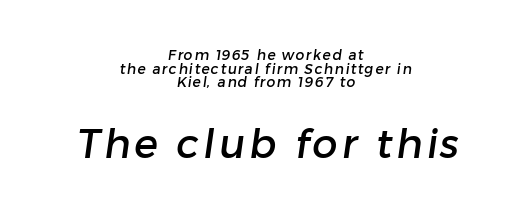
The image shows 40 px sans-serif type; set centered, tight line spacing (0.98x), not underlined; the second (bottom) block is 2.86x larger; low stroke contrast and a medium x-height.
